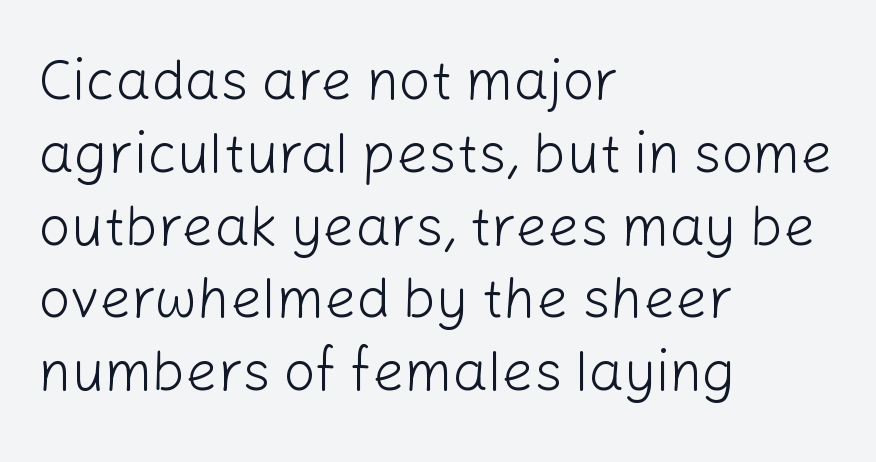
{"serif": "no", "italic": "no", "bold": "no", "weight": "light", "width": "normal", "stroke_contrast": "low", "x_height": "medium", "monospaced": "no", "underline": "no", "align": "left", "line_spacing": "normal", "line_spacing_ratio": 1.3, "letter_spacing": "normal", "letter_spacing_em": 0.0, "glyph_px": 56}
